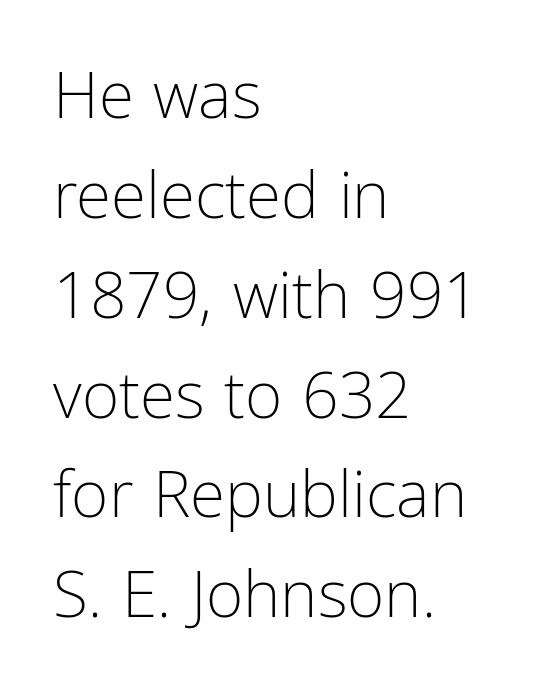
The image shows 64 px light, condensed sans-serif type, upright; set left-aligned, normal line spacing (1.56x), normal letter spacing, not underlined; low stroke contrast and a medium x-height.
